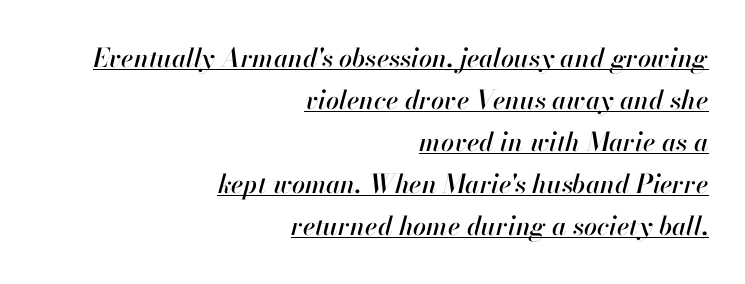
Q: Is the text italic (slanted)? A: Yes, it leans right by about 13 degrees.
Q: Is the text underlined? A: Yes.
Q: How is the paragraph aligned? A: Right-aligned.
Q: Is the spacing between letters normal or unusually wide? A: Normal.
Q: Is the spacing between lines tight, normal or loose? A: Normal.
